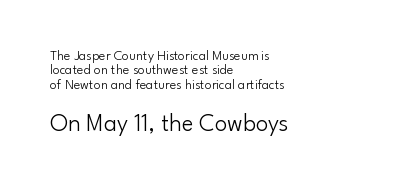
Compare the two chunks: the lower has the greater cap height. Horizontally, the lines are justified to the leading edge only. Underlining? Definitely not there. The typeface has the unassuming heft of standard copy or less. Reading down the column, the eye jumps only a short way to each next line.
